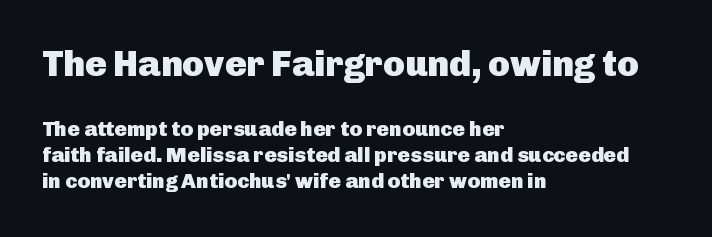
Caption: bold face, heavy strokes. The letters advance in unequal steps, a hallmark of proportional type. Interline gaps are of average width in this sample. One-word summary of the alignment: left. The rendering keeps characters at their native spacing.
